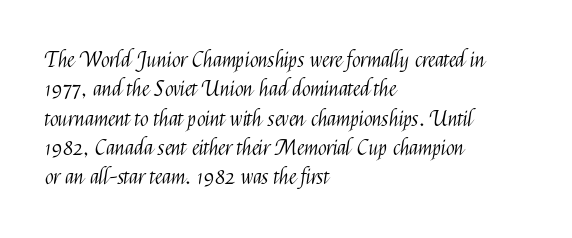
The image shows 22 px text type; set left-aligned, normal line spacing (1.33x), normal letter spacing, not underlined.
